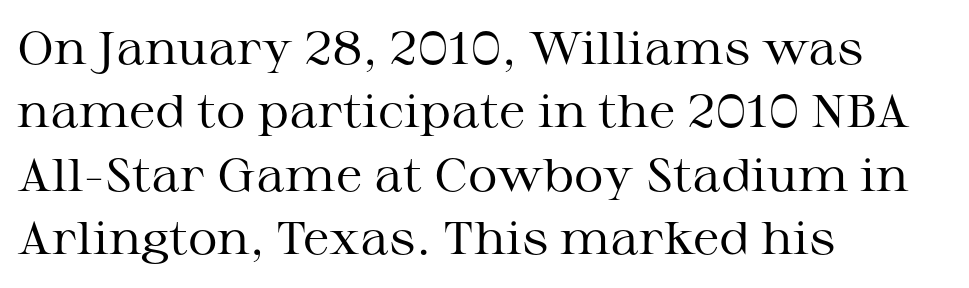
Q: Is the text bold? A: No.
Q: Is the text italic (slanted)? A: No, it is upright.
Q: Is the typeface a serif or a sans-serif typeface? A: Serif.
Q: Is the text underlined? A: No.
Q: How is the paragraph aligned? A: Left-aligned.
Q: Is the spacing between letters normal or unusually wide? A: Normal.
Q: Is the spacing between lines tight, normal or loose? A: Normal.
Q: Width (condensed, normal, or wide)? A: Wide.
Q: Stroke contrast? A: Medium.
Q: x-height? A: Medium.
Q: Monospaced? A: No.
